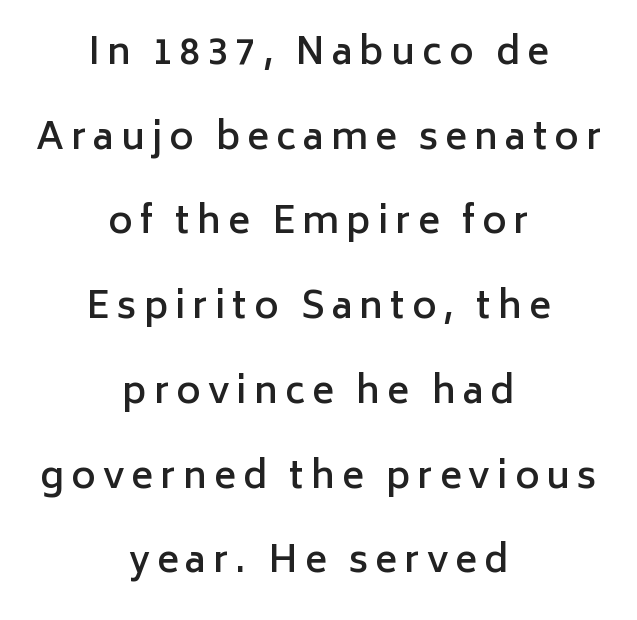
Regarding leading, the lines here are spaced well apart. The passage shown is not underscored anywhere. Every character sits straight up, as roman type does. Alignment: centered.
